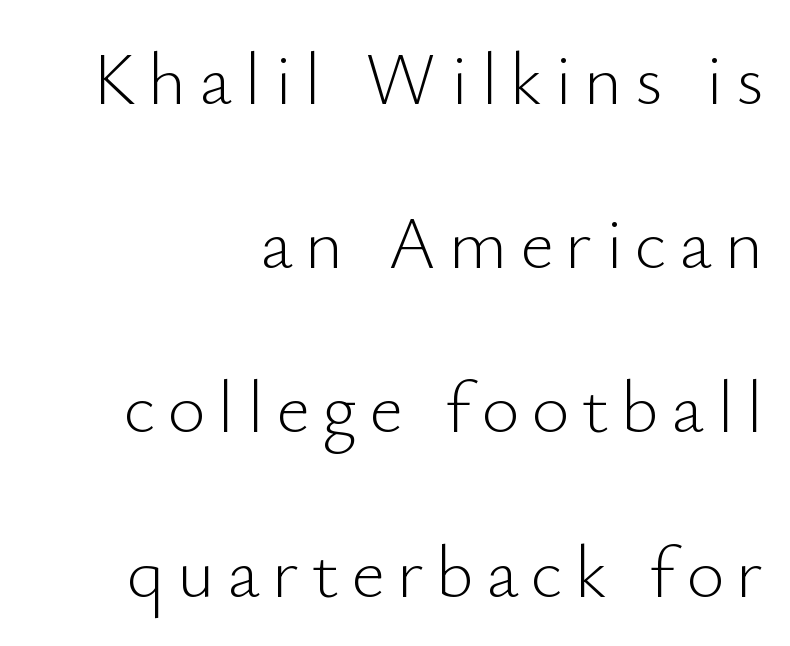
{"serif": "no", "italic": "no", "bold": "no", "weight": "light", "width": "normal", "stroke_contrast": "low", "x_height": "small", "monospaced": "no", "underline": "no", "align": "right", "line_spacing": "loose", "line_spacing_ratio": 2.25, "glyph_px": 73}
